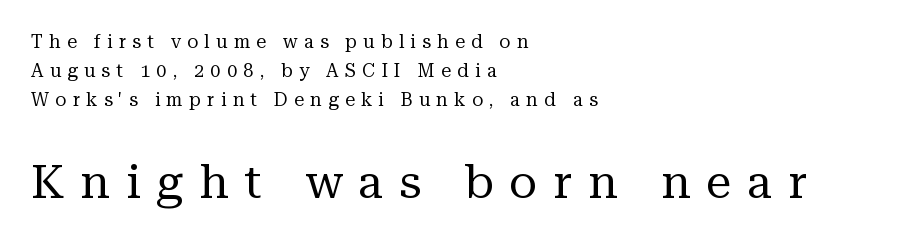
Q: Is the text bold? A: No.
Q: Is the text italic (slanted)? A: No, it is upright.
Q: Is the typeface a serif or a sans-serif typeface? A: Serif.
Q: Is the text underlined? A: No.
Q: How is the paragraph aligned? A: Left-aligned.
Q: Is the spacing between letters normal or unusually wide? A: Unusually wide.
Q: Is the spacing between lines tight, normal or loose? A: Normal.
Q: Which block of text is set in a larger size, the first (top) or the second (bottom)? A: The second (bottom) one.
Q: Width (condensed, normal, or wide)? A: Normal.
Q: Stroke contrast? A: Medium.
Q: x-height? A: Medium.
Q: Monospaced? A: No.
